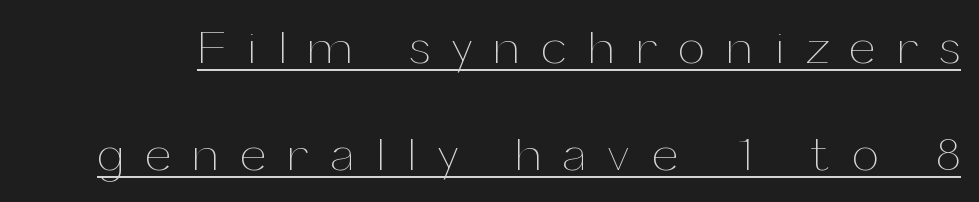
The image shows 47 px thin type, upright; set loose line spacing (2.27x), unusually wide letter spacing (+0.48 em), underlined; medium stroke contrast and a medium x-height.
